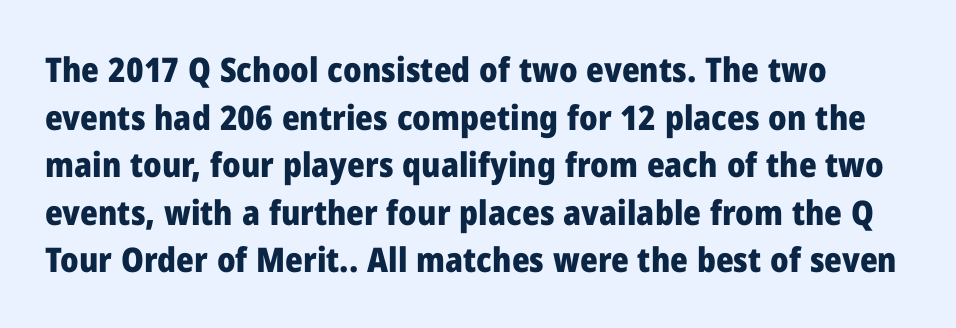
Interline gaps are of average width in this sample. This rendering employs a face without finishing strokes, i.e., a sans-serif. Unmarked baselines from the first word to the last. Does the weight exceed regular? Yes, all the way to bold. Here the designer chose a conventional face with non-uniform glyph widths. Inter-character spacing is left at the font's built-in metrics.
